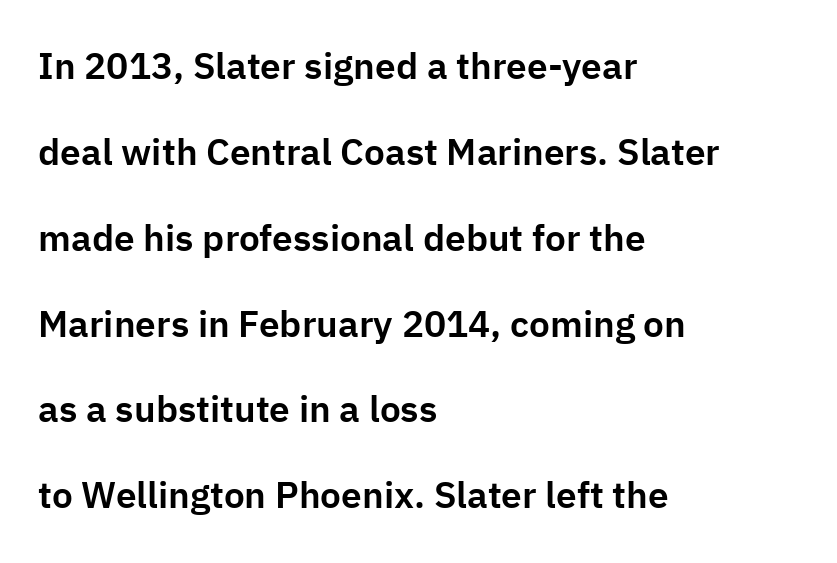
{"serif": "no", "italic": "no", "width": "normal", "stroke_contrast": "low", "x_height": "medium", "monospaced": "no", "underline": "no", "align": "left", "line_spacing": "loose", "line_spacing_ratio": 2.32, "letter_spacing": "normal", "letter_spacing_em": 0.0, "glyph_px": 37}
